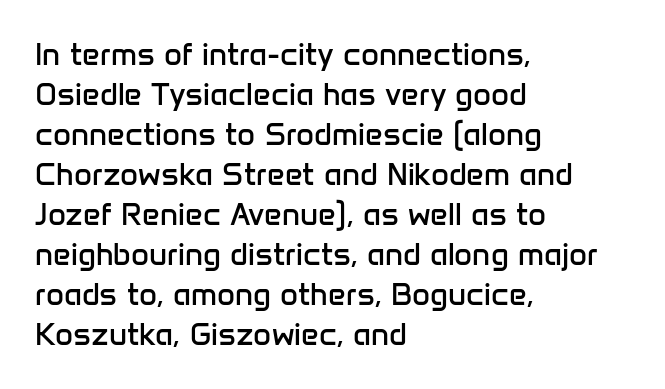
{"serif": "no", "italic": "no", "bold": "no", "weight": "regular", "width": "normal", "stroke_contrast": "low", "x_height": "medium", "monospaced": "no", "underline": "no", "align": "left", "line_spacing": "normal", "line_spacing_ratio": 1.29, "letter_spacing": "normal", "letter_spacing_em": 0.0, "glyph_px": 31}
